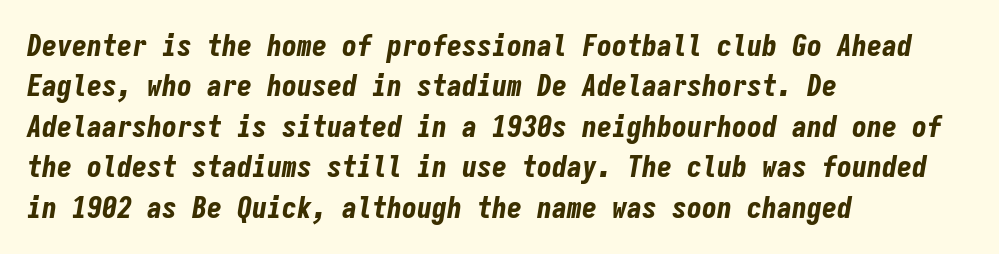
The image shows 30 px bold, condensed type, italic (leaning right), monospaced; set left-aligned, normal line spacing (1.35x), normal letter spacing, not underlined; low stroke contrast and a medium x-height.
